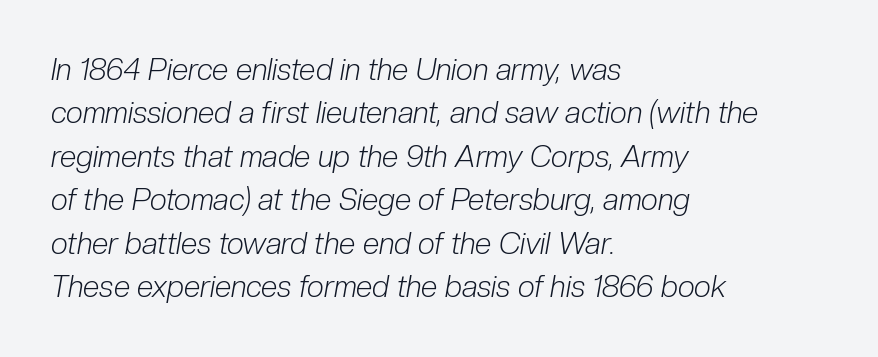
The image shows 30 px light, condensed type, italic (leaning right); set left-aligned, normal line spacing (1.45x), normal letter spacing, not underlined; low stroke contrast and a medium x-height.
